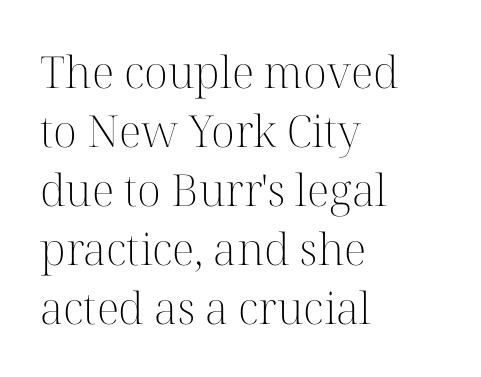
{"serif": "yes", "italic": "no", "bold": "no", "weight": "light", "width": "normal", "stroke_contrast": "high", "x_height": "medium", "monospaced": "no", "underline": "no", "align": "left", "line_spacing": "normal", "line_spacing_ratio": 1.34, "letter_spacing": "normal", "letter_spacing_em": 0.0, "glyph_px": 44}
